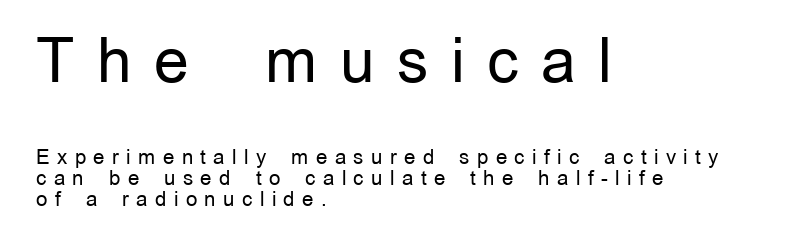
This rendering features lettering with no underline. These lines have a slow, spaced-out rhythm from letter to letter. Which chunk is bigger? The first one — the top block dwarfs the bottom. Vertical spacing — tight. No feet cap the strokes, marking this as sans-serif type. Summary of weight: not heavy and not bold.
